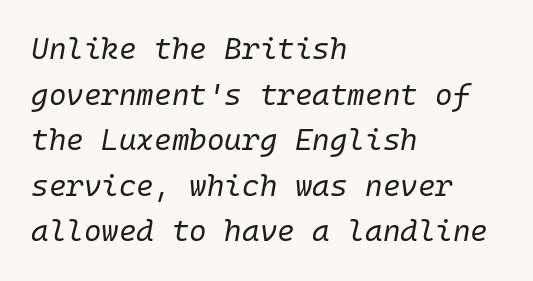
Q: Is the text bold? A: No.
Q: Is the text italic (slanted)? A: Yes, it leans right by about 10 degrees.
Q: Is the text underlined? A: No.
Q: How is the paragraph aligned? A: Left-aligned.
Q: Is the spacing between letters normal or unusually wide? A: Normal.
Q: Is the spacing between lines tight, normal or loose? A: Normal.
Q: Width (condensed, normal, or wide)? A: Normal.
Q: Stroke contrast? A: Low.
Q: x-height? A: Medium.
